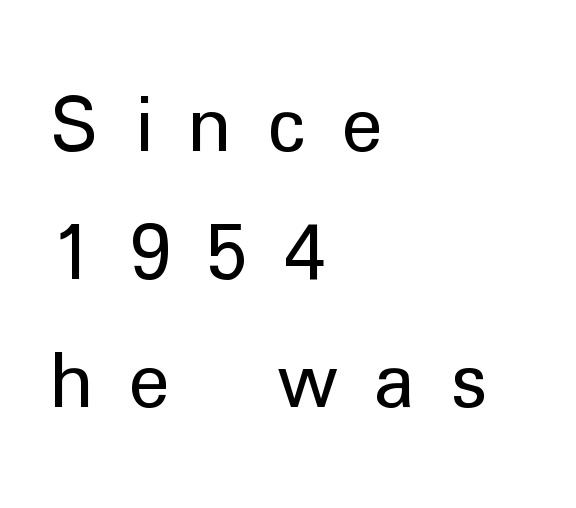
Q: Is the text bold? A: No.
Q: Is the text italic (slanted)? A: No, it is upright.
Q: Is the typeface a serif or a sans-serif typeface? A: Sans-serif.
Q: Is the text underlined? A: No.
Q: How is the paragraph aligned? A: Left-aligned.
Q: Is the spacing between letters normal or unusually wide? A: Unusually wide.
Q: Width (condensed, normal, or wide)? A: Normal.
Q: Stroke contrast? A: Low.
Q: x-height? A: Medium.
Q: Monospaced? A: No.
